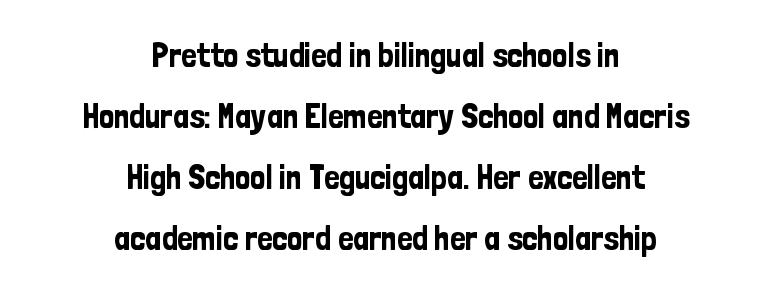
Short and long lines alike share a common midpoint. The area under the type is left untouched. Think of a printed novel: that variable character pitch is what you see here. Look at the bottom of the vertical strokes: they stop flat, with no serifs.
